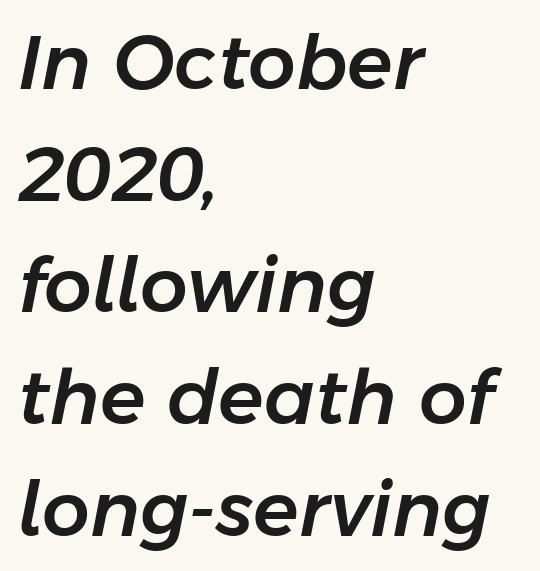
{"italic": "yes", "lean": "right", "slant_degrees": 11, "width": "normal", "stroke_contrast": "low", "x_height": "medium", "monospaced": "no", "underline": "no", "align": "left", "line_spacing": "normal", "line_spacing_ratio": 1.49, "letter_spacing": "normal", "letter_spacing_em": 0.0, "glyph_px": 75}
